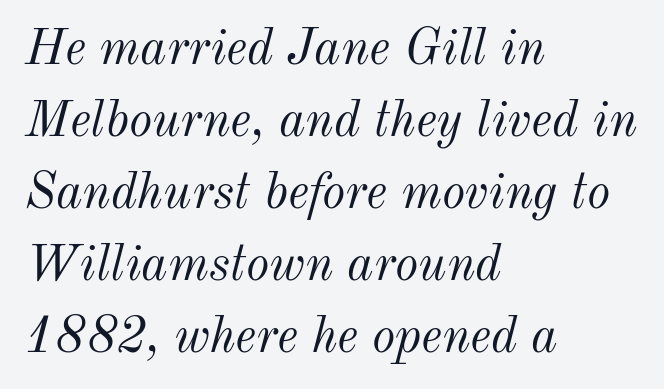
In terms of leading, this rendering sits right in the middle. Emphasis-style slanted type is in use. These lines are rendered in a variable-pitch font. A student would call this left alignment; a typographer would say flush left, rag right. Weight: in the light-to-regular range.
